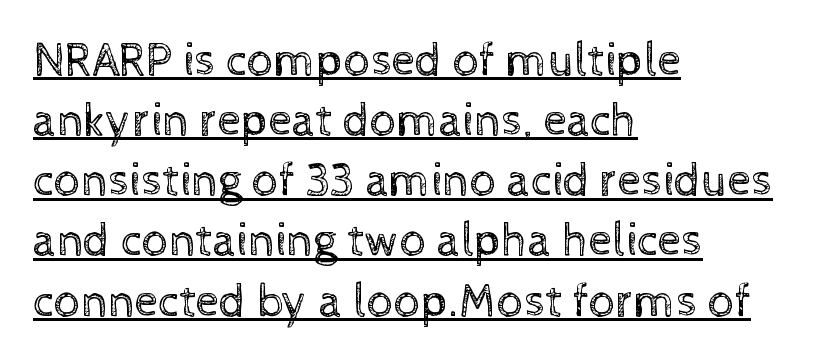
Q: Is the text bold? A: No.
Q: Is the text italic (slanted)? A: No, it is upright.
Q: Is the text underlined? A: Yes.
Q: How is the paragraph aligned? A: Left-aligned.
Q: Is the spacing between letters normal or unusually wide? A: Normal.
Q: Is the spacing between lines tight, normal or loose? A: Normal.
Q: Width (condensed, normal, or wide)? A: Normal.
Q: x-height? A: Medium.
Q: Monospaced? A: No.
